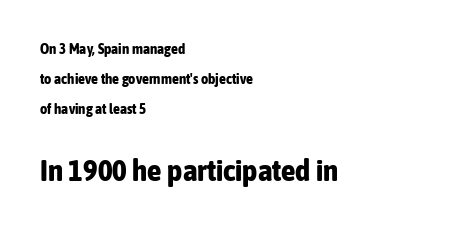
Check under the words: just untouched page. Every letter is thick-stroked: bold, no question. Every character sits straight up, as roman type does. Each letter keeps its own natural width here, so spacing adapts to shape.
